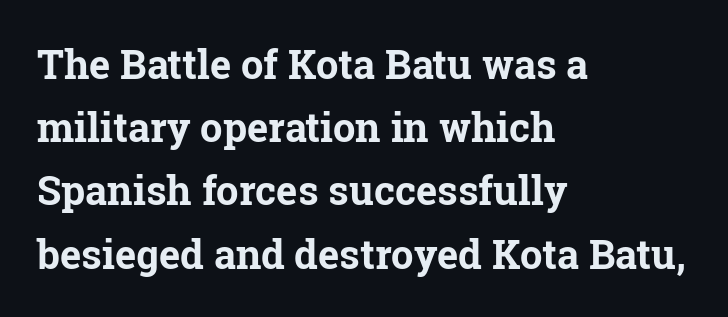
The image shows 40 px bold serif type, upright; set left-aligned, normal line spacing (1.58x), normal letter spacing, not underlined; low stroke contrast and a medium x-height.
